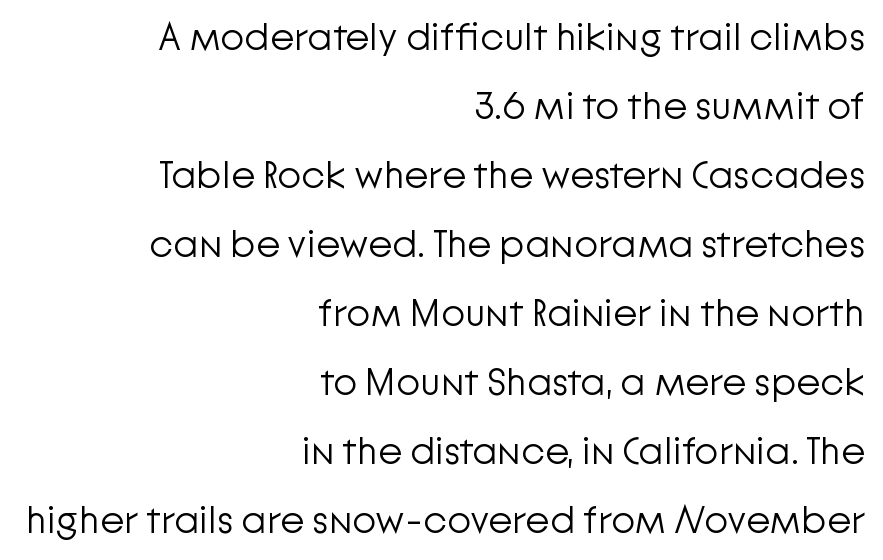
{"serif": "no", "italic": "no", "bold": "no", "weight": "light", "width": "normal", "stroke_contrast": "low", "x_height": "medium", "monospaced": "no", "underline": "no", "align": "right", "line_spacing_ratio": 1.77, "letter_spacing": "normal", "letter_spacing_em": 0.0, "glyph_px": 39}
